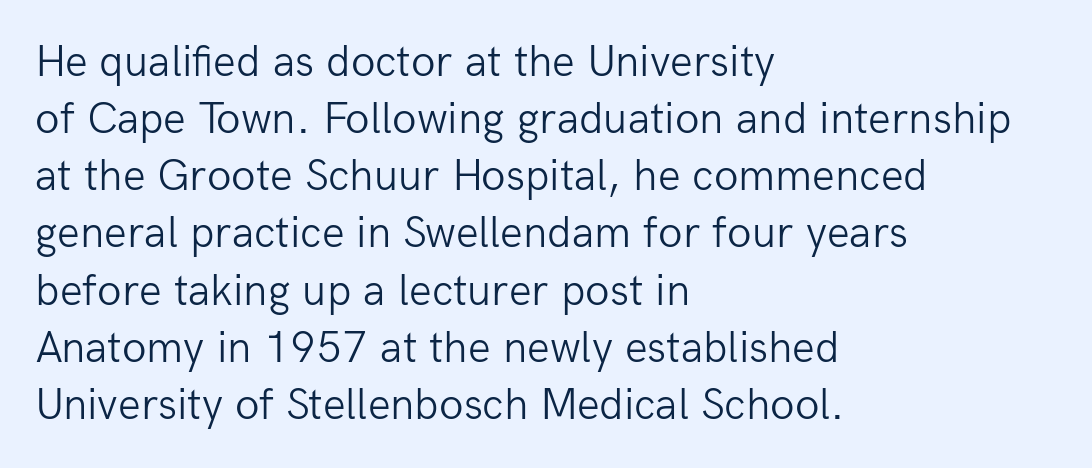
{"serif": "no", "italic": "no", "bold": "no", "weight": "light", "width": "normal", "stroke_contrast": "low", "x_height": "medium", "monospaced": "no", "underline": "no", "align": "left", "line_spacing": "normal", "line_spacing_ratio": 1.27, "letter_spacing": "normal", "letter_spacing_em": 0.0, "glyph_px": 45}
